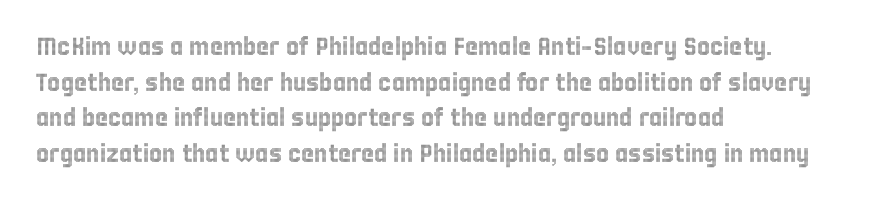
The image shows 25 px text type, upright; set left-aligned, normal line spacing (1.43x), normal letter spacing, not underlined.
